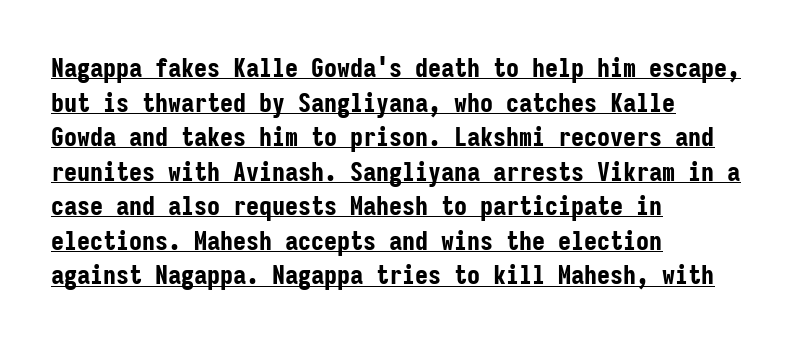
These lines carry a lot of weight — the face is fully bold. Horizontally, the lines are justified to the leading edge only. Regular leading. The string is rendered with underlining switched on. Does the lettering tilt? It doesn't — this is upright. Nothing unusual about the tracking: characters are spaced as the font intends.
